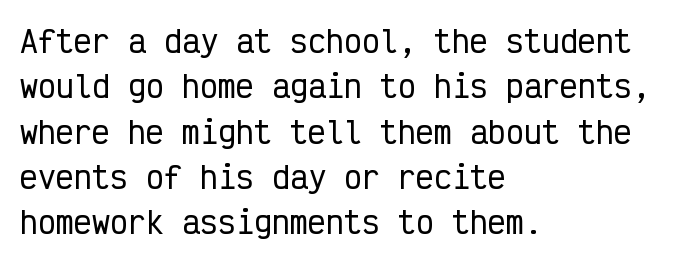
The image shows 30 px condensed sans-serif type, upright, monospaced; set left-aligned, normal line spacing (1.51x), normal letter spacing, not underlined; low stroke contrast and a medium x-height.
